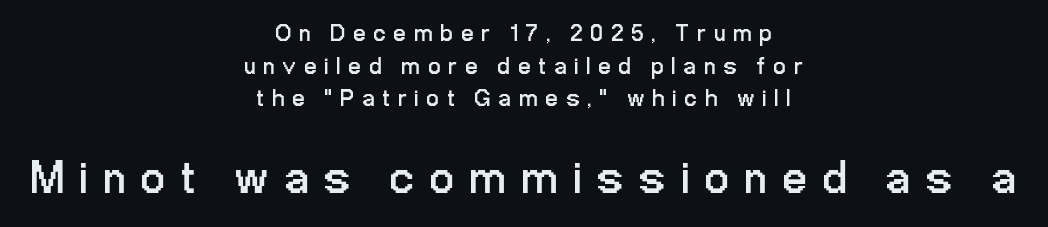
The later block is typeset at a bigger size than the earlier block. Ink coverage per letter is moderate at most. Character widths vary here, with narrow letters taking less room than wide ones. Only glyphs here, with clear space below each row. The letters are spread apart with noticeably loose tracking. Each line is balanced around a shared central axis.
